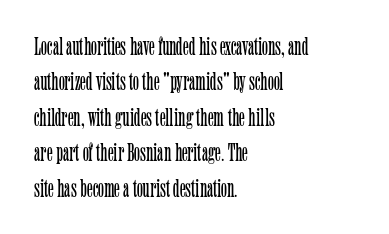
The image shows 25 px text type, upright; set left-aligned, normal line spacing (1.42x), normal letter spacing, not underlined.
